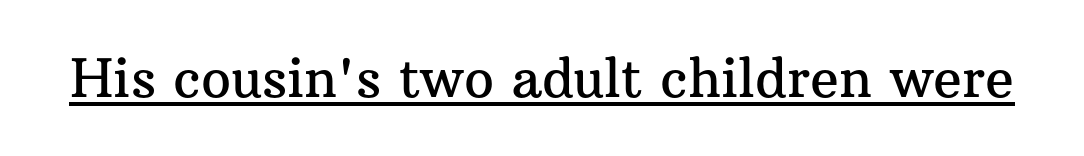
The image shows 53 px serif type, upright; set normal letter spacing, underlined; medium stroke contrast and a medium x-height.
